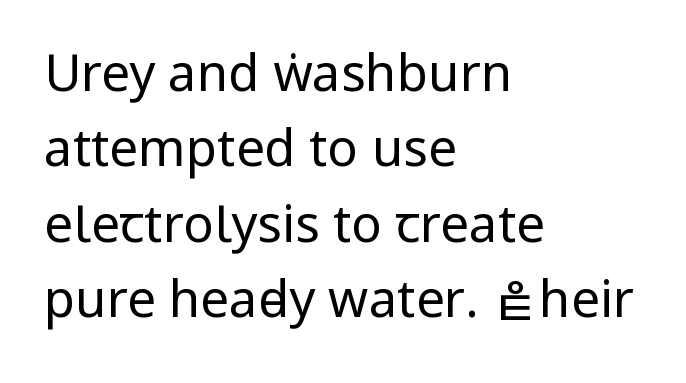
{"serif": "no", "italic": "no", "bold": "no", "weight": "regular", "width": "condensed", "stroke_contrast": "low", "underline": "no", "align": "left", "line_spacing": "normal", "line_spacing_ratio": 1.48, "letter_spacing": "normal", "letter_spacing_em": 0.0, "glyph_px": 51}
